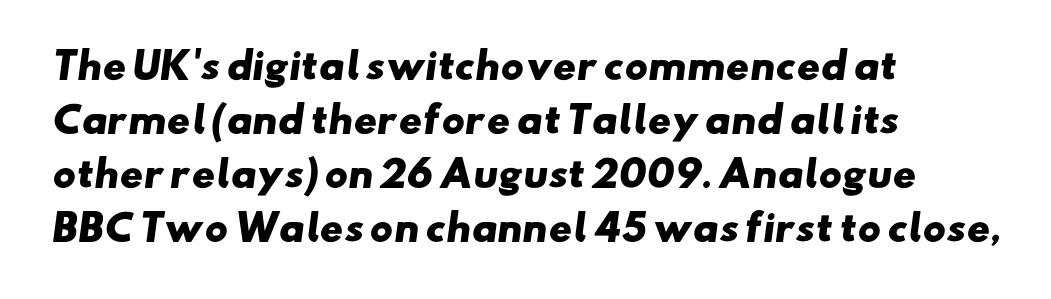
{"serif": "no", "bold": "yes", "weight": "heavy", "width": "wide", "stroke_contrast": "low", "x_height": "small", "monospaced": "no", "underline": "no", "align": "left", "line_spacing": "normal", "line_spacing_ratio": 1.54, "letter_spacing": "normal", "letter_spacing_em": 0.0, "glyph_px": 35}
